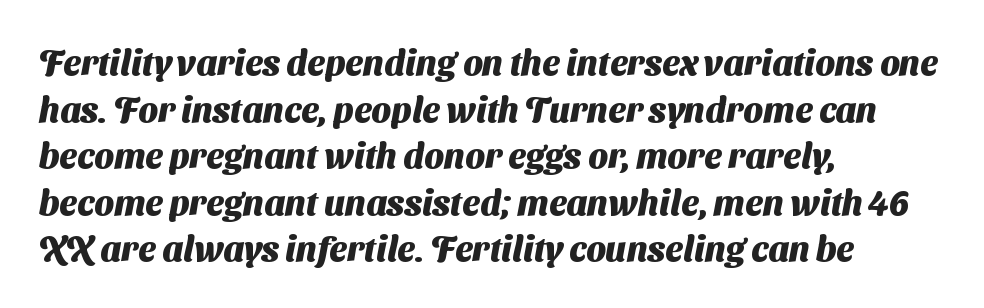
{"serif": "no", "bold": "yes", "weight": "heavy", "width": "normal", "stroke_contrast": "medium", "x_height": "medium", "monospaced": "no", "underline": "no", "align": "left", "line_spacing": "normal", "line_spacing_ratio": 1.33, "letter_spacing": "normal", "letter_spacing_em": 0.0, "glyph_px": 35}
